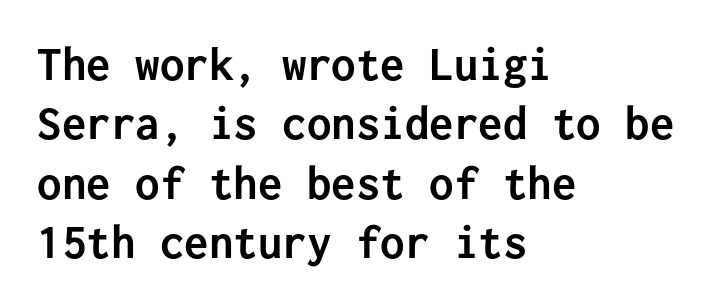
{"serif": "no", "italic": "no", "bold": "yes", "weight": "semibold", "width": "normal", "stroke_contrast": "low", "x_height": "medium", "monospaced": "yes", "underline": "no", "align": "left", "line_spacing_ratio": 1.21, "letter_spacing": "normal", "letter_spacing_em": 0.0, "glyph_px": 49}
